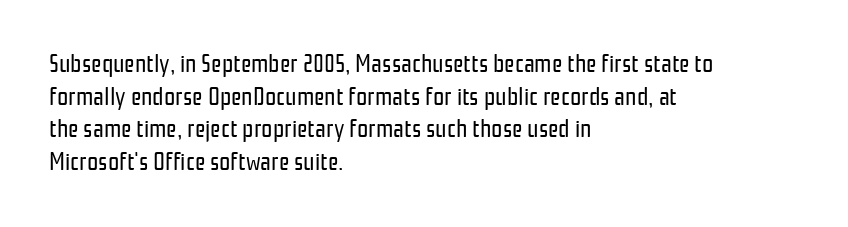
{"italic": "no", "bold": "no", "underline": "no", "align": "left", "line_spacing": "normal", "line_spacing_ratio": 1.31, "letter_spacing": "normal", "letter_spacing_em": 0.0, "glyph_px": 25}
